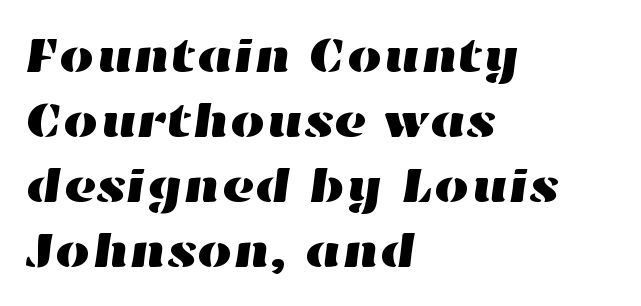
Q: Is the text underlined? A: No.
Q: How is the paragraph aligned? A: Left-aligned.
Q: Is the spacing between letters normal or unusually wide? A: Normal.
Q: Is the spacing between lines tight, normal or loose? A: Normal.
Q: Width (condensed, normal, or wide)? A: Wide.
Q: Stroke contrast? A: High.
Q: x-height? A: Medium.
Q: Monospaced? A: No.
